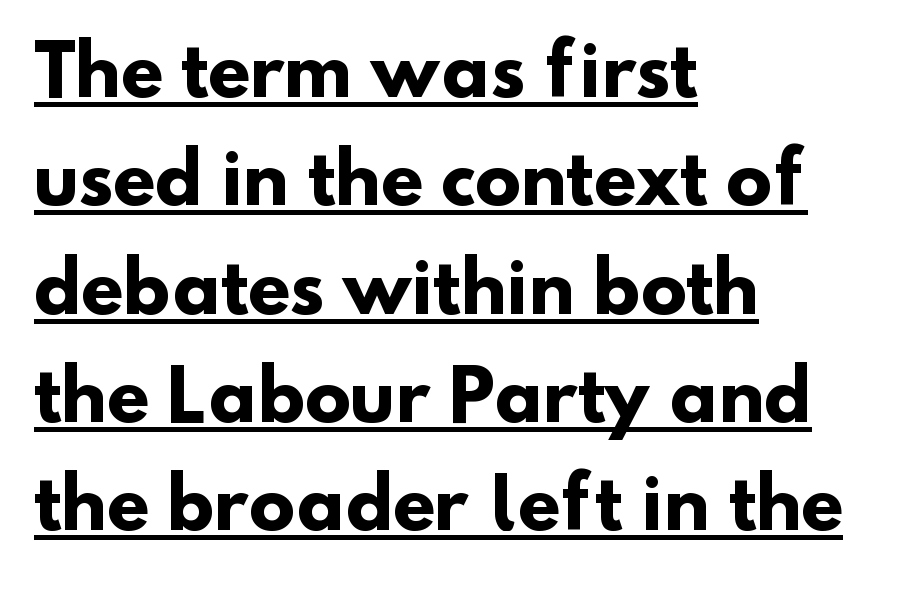
Here the designer chose a conventional face with non-uniform glyph widths. Underlining? Definitely there. Unlike a traditional serif, this face leaves its strokes unadorned. The line-height multiplier appears to be the usual default. The typesetting leans heavy: a genuine bold. The line texture is even and compact thanks to regular tracking.
